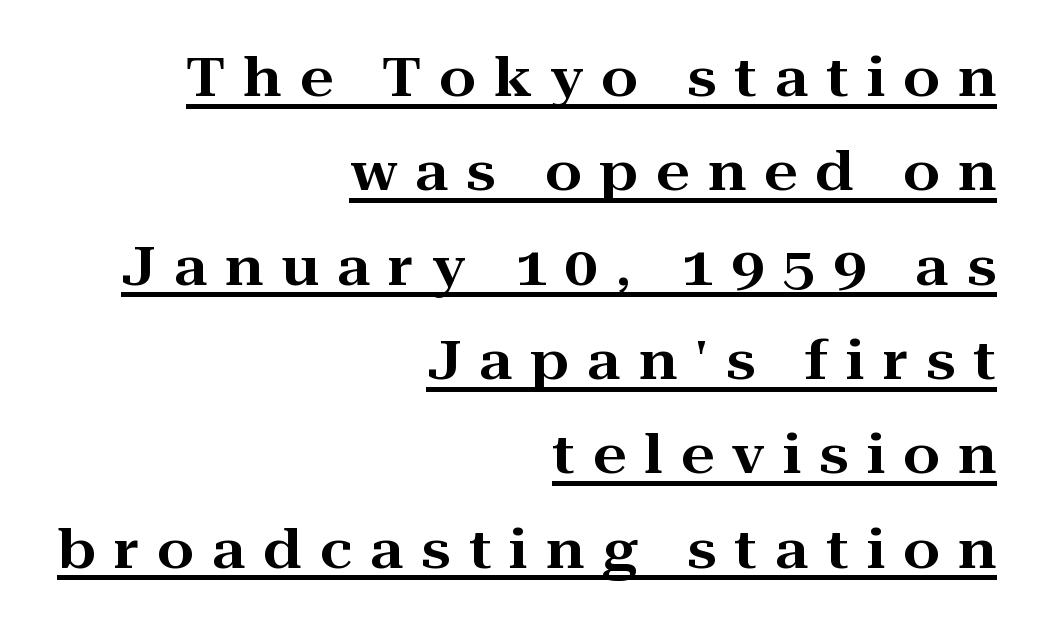
The image shows 53 px wide serif type, upright; set right-aligned, line spacing 1.78x, unusually wide letter spacing (+0.34 em), underlined; high stroke contrast and a medium x-height.
